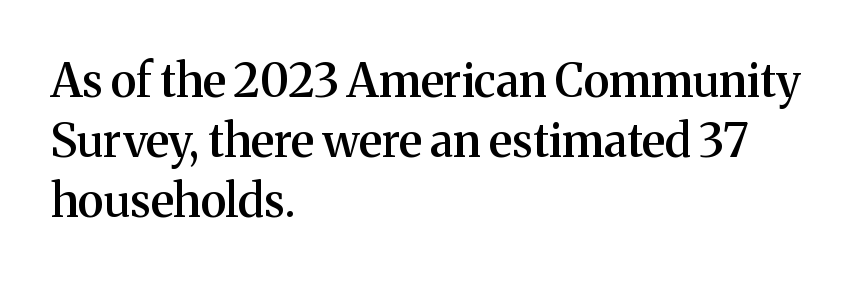
Q: Is the text bold? A: Semi-bold.
Q: Is the text italic (slanted)? A: No, it is upright.
Q: Is the typeface a serif or a sans-serif typeface? A: Serif.
Q: Is the text underlined? A: No.
Q: How is the paragraph aligned? A: Left-aligned.
Q: Is the spacing between letters normal or unusually wide? A: Normal.
Q: Is the spacing between lines tight, normal or loose? A: Normal.
Q: Width (condensed, normal, or wide)? A: Normal.
Q: Stroke contrast? A: Medium.
Q: x-height? A: Medium.
Q: Monospaced? A: No.
